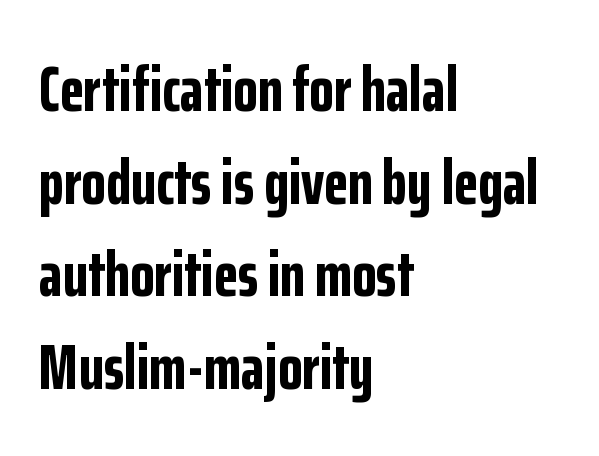
The image shows 63 px bold, condensed sans-serif type, upright; set left-aligned, normal line spacing (1.47x), normal letter spacing, not underlined; low stroke contrast and a medium x-height.
